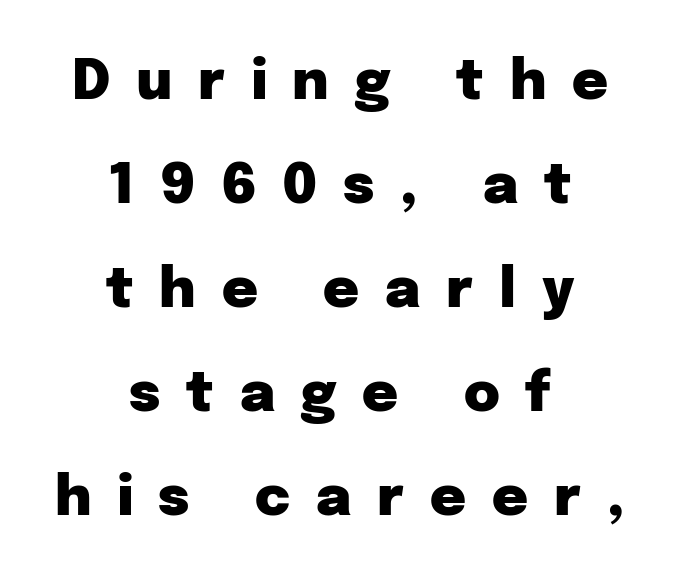
{"serif": "no", "italic": "no", "bold": "yes", "weight": "heavy", "width": "normal", "stroke_contrast": "low", "x_height": "medium", "monospaced": "no", "underline": "no", "align": "center", "line_spacing_ratio": 1.89, "letter_spacing": "wide", "letter_spacing_em": 0.47, "glyph_px": 55}
